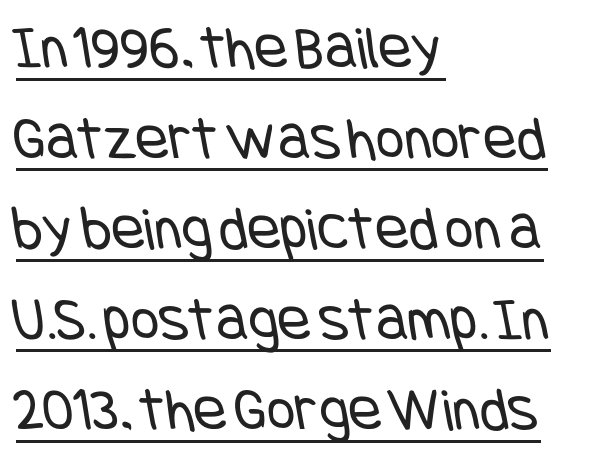
The image shows 62 px regular-weight, condensed sans-serif type; set left-aligned, normal line spacing (1.46x), normal letter spacing, underlined; low stroke contrast and a large x-height.
